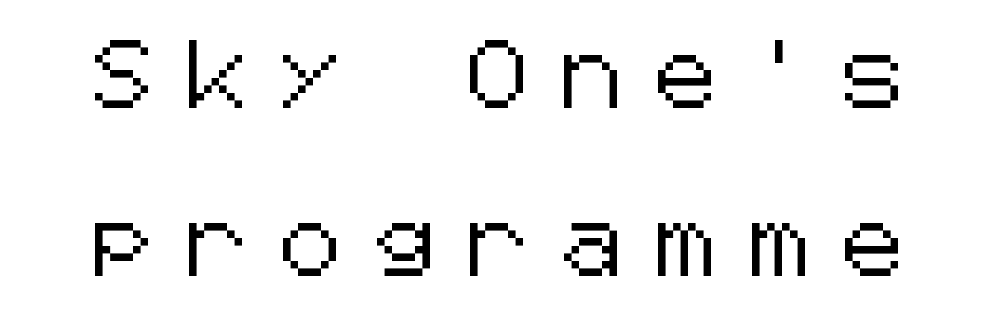
The baseline area is clear. The rendering shows plain stroke endings on the letterforms — a sans-serif design. Characters follow at a spacing far wider than the type designer built in. Whoever set this chose breathing room over compactness in the vertical rhythm. If you drew a line through each stem, it would be perfectly vertical.
